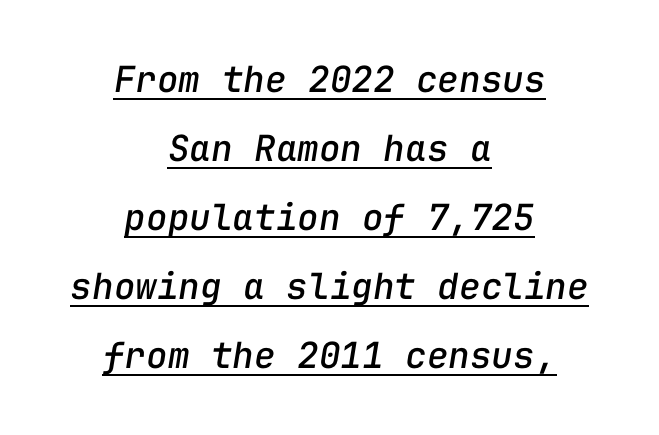
Letter spacing: default. The paragraph shown floats in the horizontal middle. Every character sits at an angle, as italics do. These lines stand farther apart than default settings would place them. Every character here occupies the same horizontal width, giving the sample a typewriter-like rhythm.
